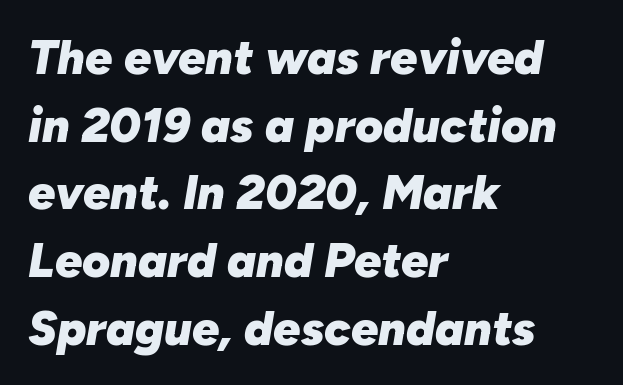
Vertical spacing — default. Has an underline been added? It has not. The text carries the slant typical of an italic or oblique font. Pretty heavy lettering here — definitely bold. Does extra space separate the letters? No, they use regular spacing.
